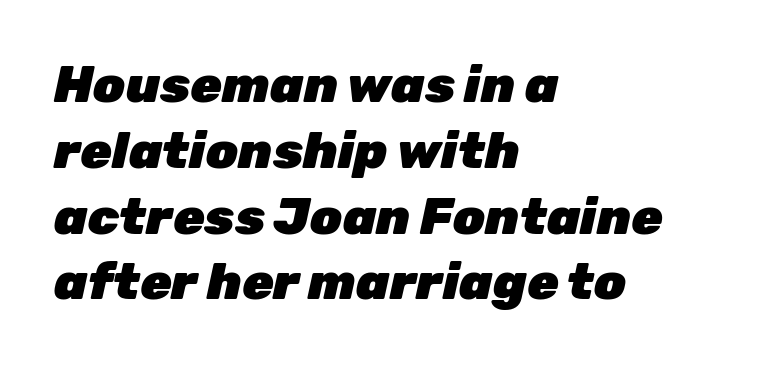
The image shows 51 px heavy type, italic (leaning right); set left-aligned, normal line spacing (1.29x), normal letter spacing, not underlined; low stroke contrast and a medium x-height.
